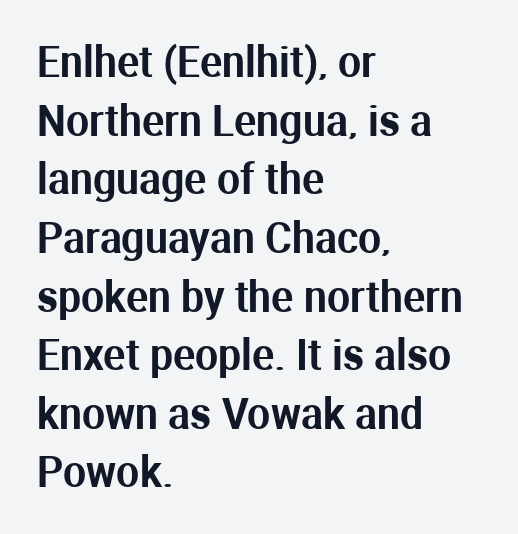
{"serif": "no", "italic": "no", "width": "normal", "stroke_contrast": "medium", "x_height": "medium", "monospaced": "no", "underline": "no", "align": "left", "line_spacing": "normal", "line_spacing_ratio": 1.43, "letter_spacing": "normal", "letter_spacing_em": 0.0, "glyph_px": 41}
